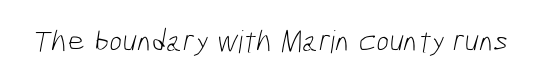
Varying glyph widths throughout — classic text-font behaviour. The rendering keeps characters at their native spacing. Stroke terminals: plain, sans-serif. The typeface has the unassuming heft of standard copy or less.
